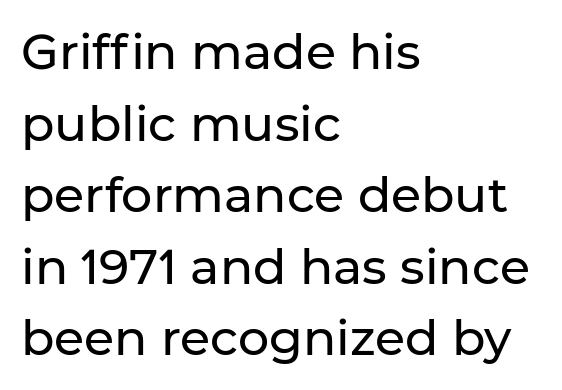
{"serif": "no", "italic": "no", "width": "normal", "stroke_contrast": "low", "x_height": "medium", "monospaced": "no", "underline": "no", "align": "left", "line_spacing": "normal", "line_spacing_ratio": 1.46, "letter_spacing": "normal", "letter_spacing_em": 0.0, "glyph_px": 49}
